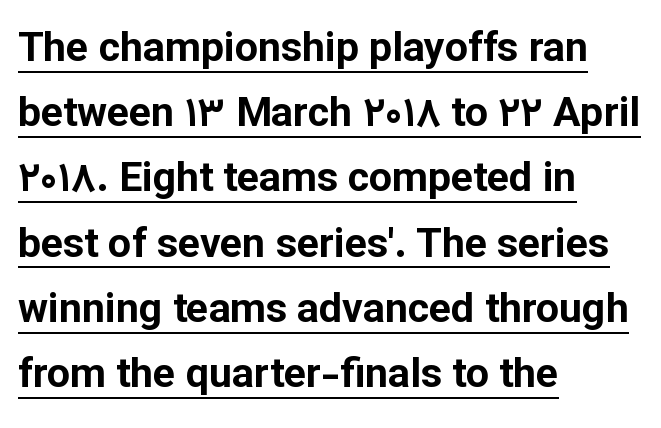
{"serif": "no", "italic": "no", "bold": "yes", "weight": "bold", "width": "normal", "stroke_contrast": "low", "x_height": "medium", "monospaced": "no", "underline": "yes", "align": "left", "line_spacing": "normal", "line_spacing_ratio": 1.59, "letter_spacing": "normal", "letter_spacing_em": 0.0, "glyph_px": 41}
